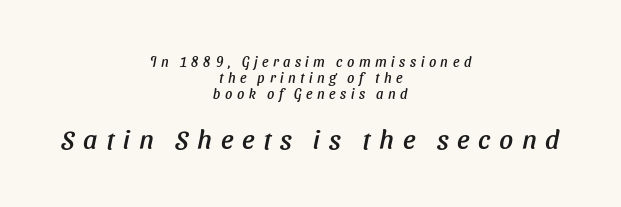
Q: Is the text underlined? A: No.
Q: How is the paragraph aligned? A: Centered.
Q: Is the spacing between letters normal or unusually wide? A: Unusually wide.
Q: Is the spacing between lines tight, normal or loose? A: Tight.
Q: Which block of text is set in a larger size, the first (top) or the second (bottom)? A: The second (bottom) one.
